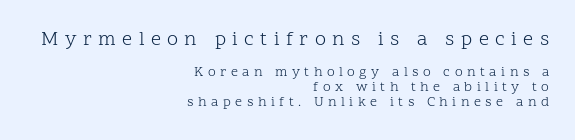
The image shows 20 px text type, upright; set right-aligned, tight line spacing (1.07x), unusually wide letter spacing (+0.32 em), not underlined; the first (top) block is 1.43x larger.
